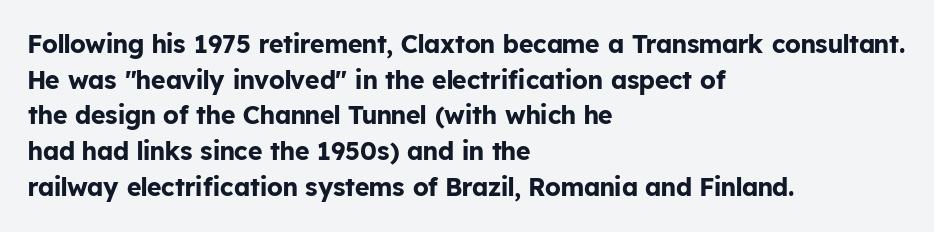
{"italic": "no", "bold": "yes", "underline": "no", "align": "left", "line_spacing": "normal", "line_spacing_ratio": 1.43, "letter_spacing": "normal", "letter_spacing_em": 0.0, "glyph_px": 25}
